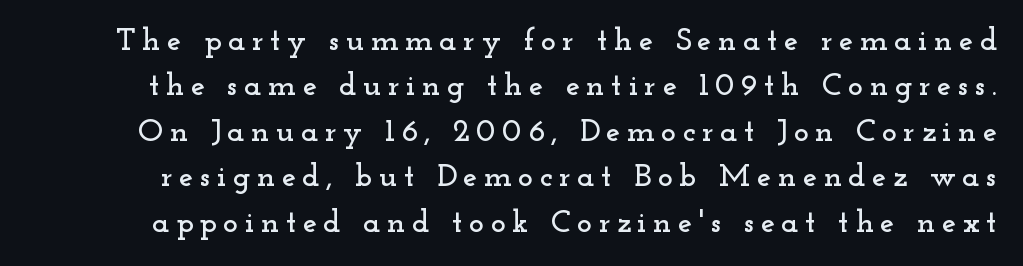
The image shows 32 px wide serif type, upright; set normal line spacing (1.42x), unusually wide letter spacing (+0.2 em), not underlined; low stroke contrast and a small x-height.
